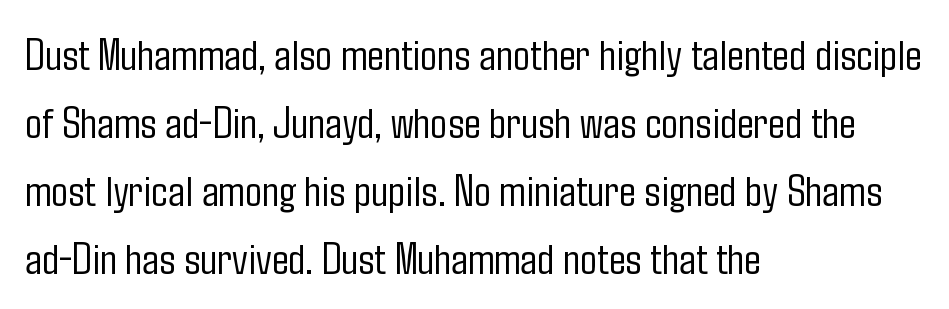
Q: Is the text bold? A: No.
Q: Is the text italic (slanted)? A: No, it is upright.
Q: Is the typeface a serif or a sans-serif typeface? A: Sans-serif.
Q: Is the text underlined? A: No.
Q: How is the paragraph aligned? A: Left-aligned.
Q: Is the spacing between letters normal or unusually wide? A: Normal.
Q: Is the spacing between lines tight, normal or loose? A: Normal.
Q: Width (condensed, normal, or wide)? A: Condensed.
Q: Stroke contrast? A: Low.
Q: x-height? A: Medium.
Q: Monospaced? A: No.
